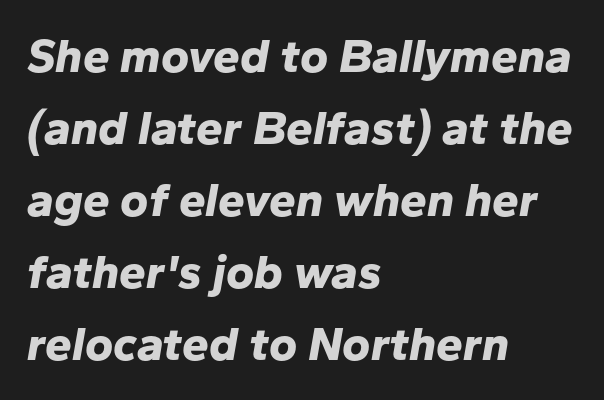
The image shows 48 px bold type, italic (leaning right); set left-aligned, normal line spacing (1.5x), normal letter spacing, not underlined; low stroke contrast and a medium x-height.
